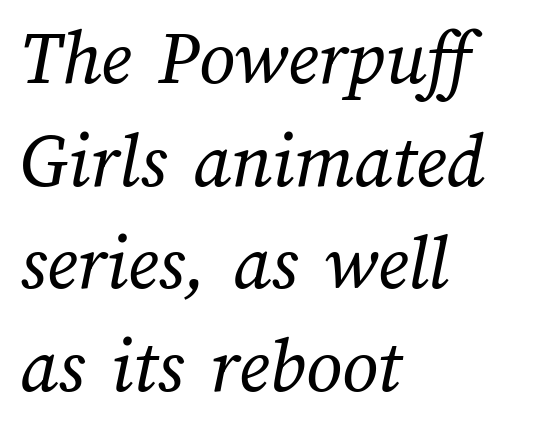
Q: Is the text bold? A: No.
Q: Is the text underlined? A: No.
Q: How is the paragraph aligned? A: Left-aligned.
Q: Is the spacing between letters normal or unusually wide? A: Normal.
Q: Is the spacing between lines tight, normal or loose? A: Normal.
Q: Width (condensed, normal, or wide)? A: Normal.
Q: Stroke contrast? A: Medium.
Q: x-height? A: Medium.
Q: Monospaced? A: No.
